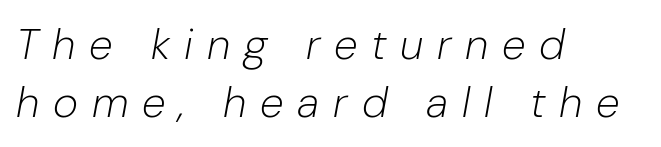
Q: Is the text bold? A: No.
Q: Is the text italic (slanted)? A: Yes, it leans right by about 10 degrees.
Q: Is the text underlined? A: No.
Q: How is the paragraph aligned? A: Left-aligned.
Q: Is the spacing between letters normal or unusually wide? A: Unusually wide.
Q: Is the spacing between lines tight, normal or loose? A: Normal.
Q: Width (condensed, normal, or wide)? A: Normal.
Q: Stroke contrast? A: Low.
Q: x-height? A: Medium.
Q: Monospaced? A: No.
